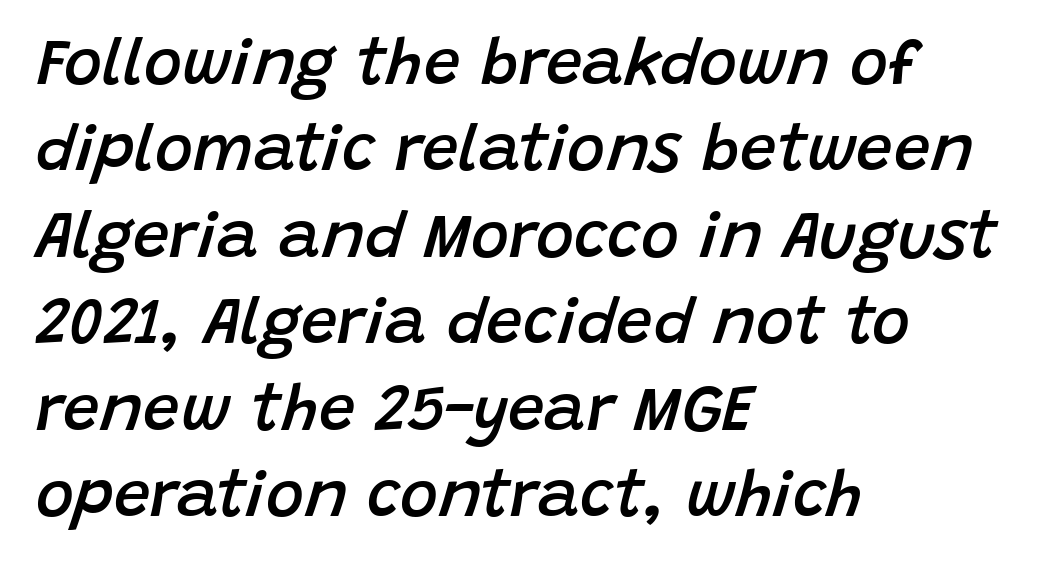
Is this a fixed-width face? No — the glyphs have proportional, varying widths. These lines keep a tight, regular rhythm from letter to letter. The gap between lines stays unmarked. The font is running at a semibold setting, under full bold. Rendered with sloped, italic letterforms.
